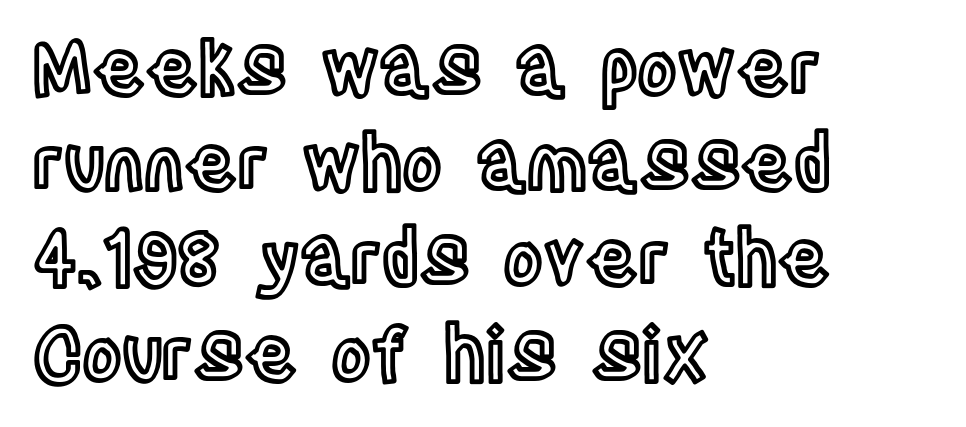
The image shows 75 px condensed type, upright; set left-aligned, normal line spacing (1.27x), normal letter spacing, not underlined; a large x-height.
